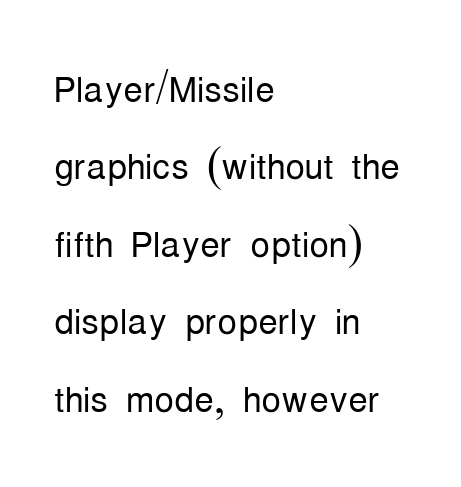
A light-to-regular cut is what we see here. If you drew a ruler down the left edge, every line would touch it. The face used here is a sans, in the tradition of grotesques and geometrics. Honestly, the row spacing looks completely unremarkable. Quick note: underline off.
